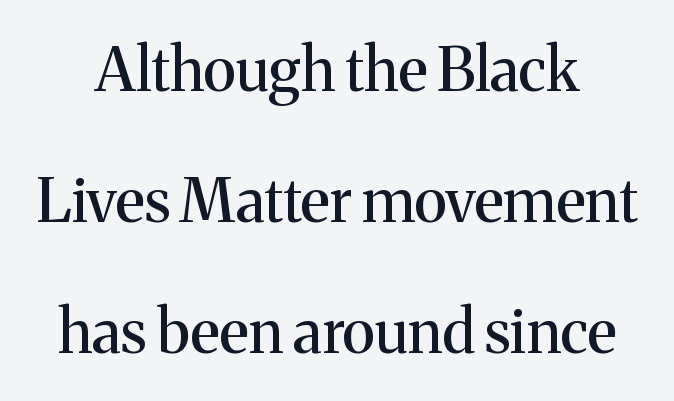
{"serif": "yes", "italic": "no", "width": "normal", "stroke_contrast": "medium", "x_height": "medium", "monospaced": "no", "underline": "no", "align": "center", "line_spacing": "loose", "line_spacing_ratio": 2.18, "letter_spacing": "normal", "letter_spacing_em": 0.0, "glyph_px": 60}
